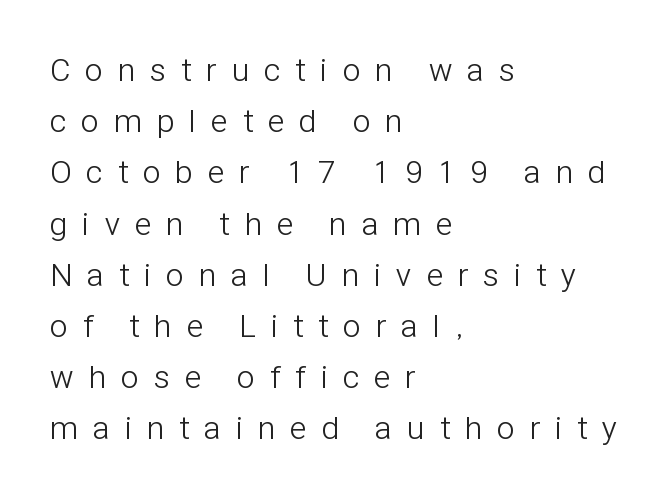
Q: Is the text bold? A: No.
Q: Is the text italic (slanted)? A: No, it is upright.
Q: Is the typeface a serif or a sans-serif typeface? A: Sans-serif.
Q: Is the text underlined? A: No.
Q: How is the paragraph aligned? A: Left-aligned.
Q: Is the spacing between letters normal or unusually wide? A: Unusually wide.
Q: Is the spacing between lines tight, normal or loose? A: Normal.
Q: Width (condensed, normal, or wide)? A: Condensed.
Q: Stroke contrast? A: Low.
Q: x-height? A: Medium.
Q: Monospaced? A: No.
